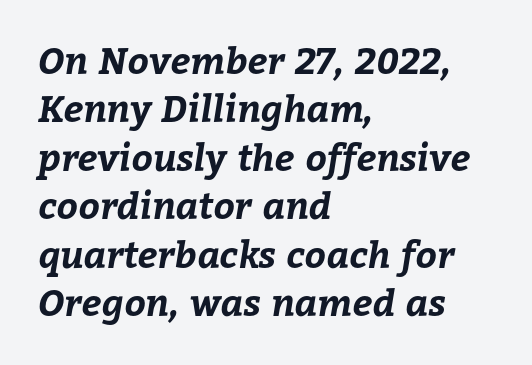
The image shows 37 px bold type; set left-aligned, normal line spacing (1.31x), normal letter spacing, not underlined; low stroke contrast and a medium x-height.
